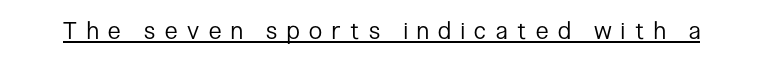
Q: Is the text bold? A: No.
Q: Is the text italic (slanted)? A: No, it is upright.
Q: Is the text underlined? A: Yes.
Q: Is the spacing between letters normal or unusually wide? A: Unusually wide.
